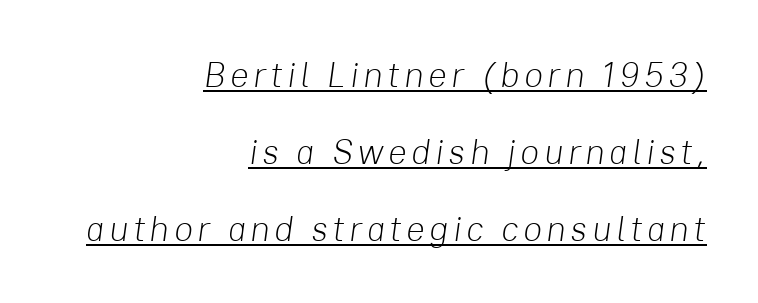
Q: Is the text bold? A: No.
Q: Is the text italic (slanted)? A: Yes, it leans right by about 8 degrees.
Q: Is the text underlined? A: Yes.
Q: How is the paragraph aligned? A: Right-aligned.
Q: Is the spacing between lines tight, normal or loose? A: Loose.
Q: Width (condensed, normal, or wide)? A: Normal.
Q: Stroke contrast? A: Low.
Q: x-height? A: Medium.
Q: Monospaced? A: No.
